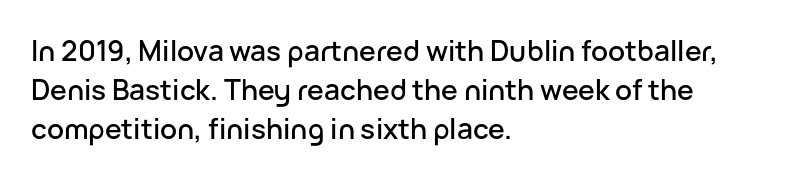
Q: Is the text italic (slanted)? A: No, it is upright.
Q: Is the typeface a serif or a sans-serif typeface? A: Sans-serif.
Q: Is the text underlined? A: No.
Q: How is the paragraph aligned? A: Left-aligned.
Q: Is the spacing between letters normal or unusually wide? A: Normal.
Q: Is the spacing between lines tight, normal or loose? A: Normal.
Q: Width (condensed, normal, or wide)? A: Normal.
Q: Stroke contrast? A: Low.
Q: x-height? A: Medium.
Q: Monospaced? A: No.
